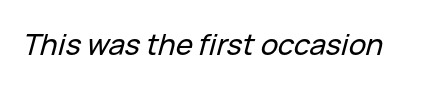
{"italic": "yes", "lean": "right", "slant_degrees": 15, "width": "normal", "stroke_contrast": "low", "x_height": "medium", "monospaced": "no", "underline": "no", "letter_spacing": "normal", "letter_spacing_em": 0.0, "glyph_px": 29}
